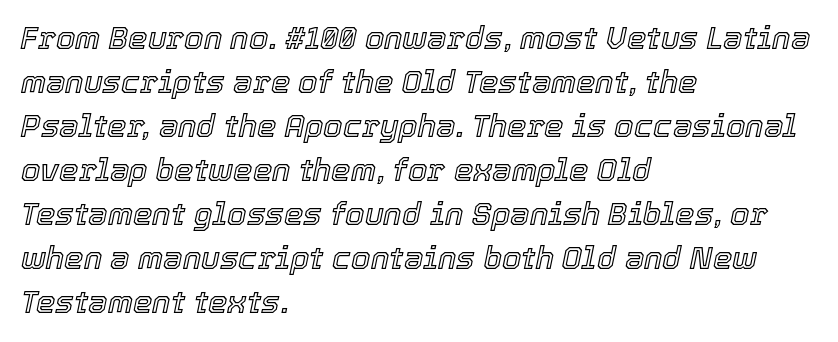
{"italic": "yes", "lean": "right", "slant_degrees": 12, "width": "normal", "x_height": "medium", "monospaced": "no", "underline": "no", "align": "left", "line_spacing": "normal", "line_spacing_ratio": 1.42, "letter_spacing": "normal", "letter_spacing_em": 0.0, "glyph_px": 31}
